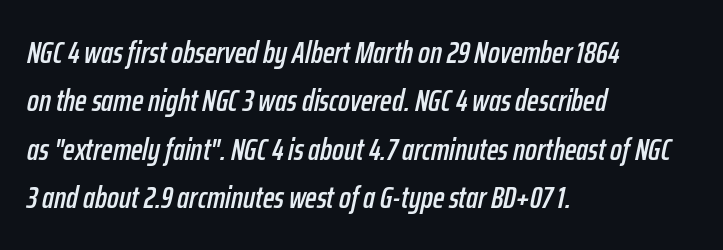
The image shows 31 px condensed type, italic (leaning right); set left-aligned, normal line spacing (1.56x), normal letter spacing, not underlined; low stroke contrast and a medium x-height.
